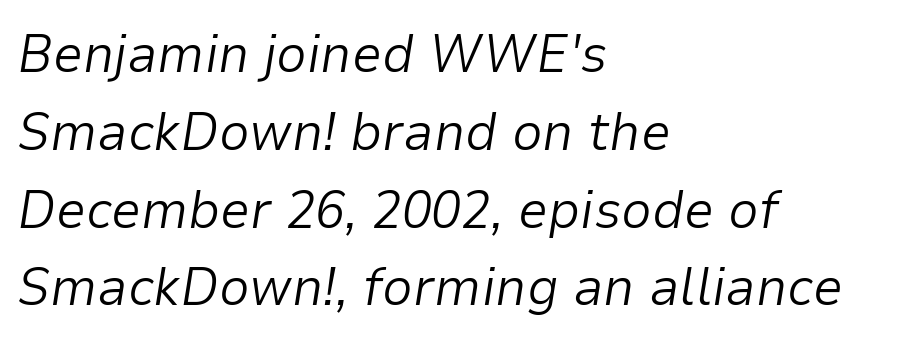
The space between consecutive lines is moderate. You could not count columns in this text — the font is proportionally spaced. Quick note: underline off. The weight tops out at a normal text grade. In terms of posture, this sample is oblique.
